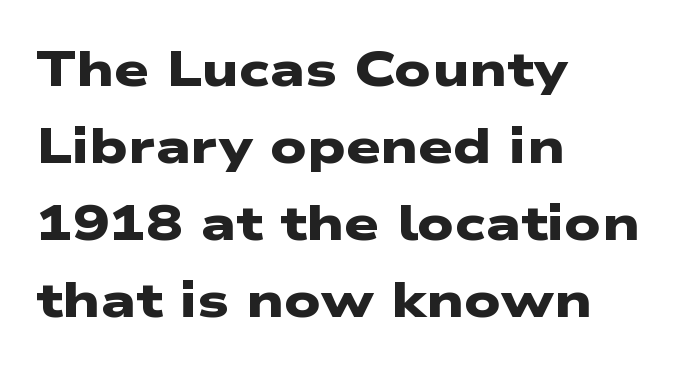
The image shows 49 px heavy, wide sans-serif type; set left-aligned, normal line spacing (1.57x), normal letter spacing, not underlined; low stroke contrast and a medium x-height.
